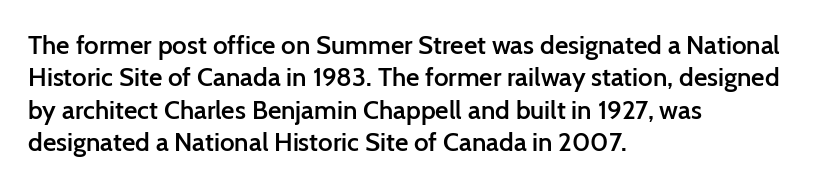
{"italic": "no", "bold": "semi", "underline": "no", "align": "left", "line_spacing": "normal", "line_spacing_ratio": 1.25, "letter_spacing": "normal", "letter_spacing_em": 0.0, "glyph_px": 26}
